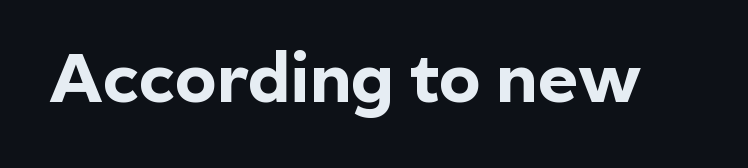
Q: Is the text bold? A: Yes.
Q: Is the text italic (slanted)? A: No, it is upright.
Q: Is the typeface a serif or a sans-serif typeface? A: Sans-serif.
Q: Is the text underlined? A: No.
Q: Is the spacing between letters normal or unusually wide? A: Normal.
Q: Width (condensed, normal, or wide)? A: Normal.
Q: x-height? A: Medium.
Q: Monospaced? A: No.
